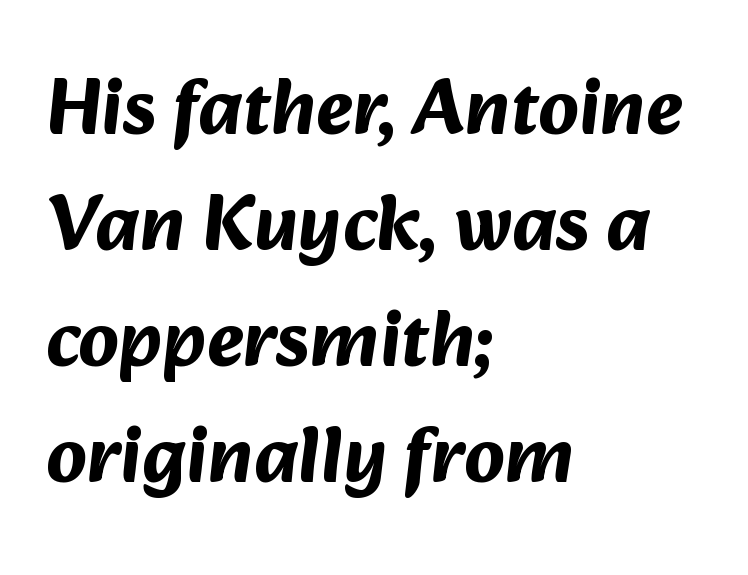
The image shows 79 px bold sans-serif type; set left-aligned, normal line spacing (1.47x), normal letter spacing, not underlined; medium stroke contrast and a medium x-height.
